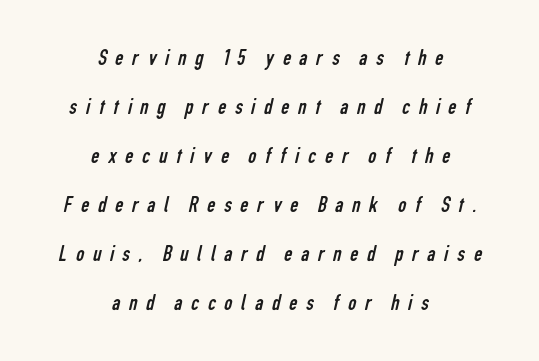
Q: Is the text bold? A: No.
Q: Is the text underlined? A: No.
Q: How is the paragraph aligned? A: Centered.
Q: Is the spacing between letters normal or unusually wide? A: Unusually wide.
Q: Is the spacing between lines tight, normal or loose? A: Loose.
